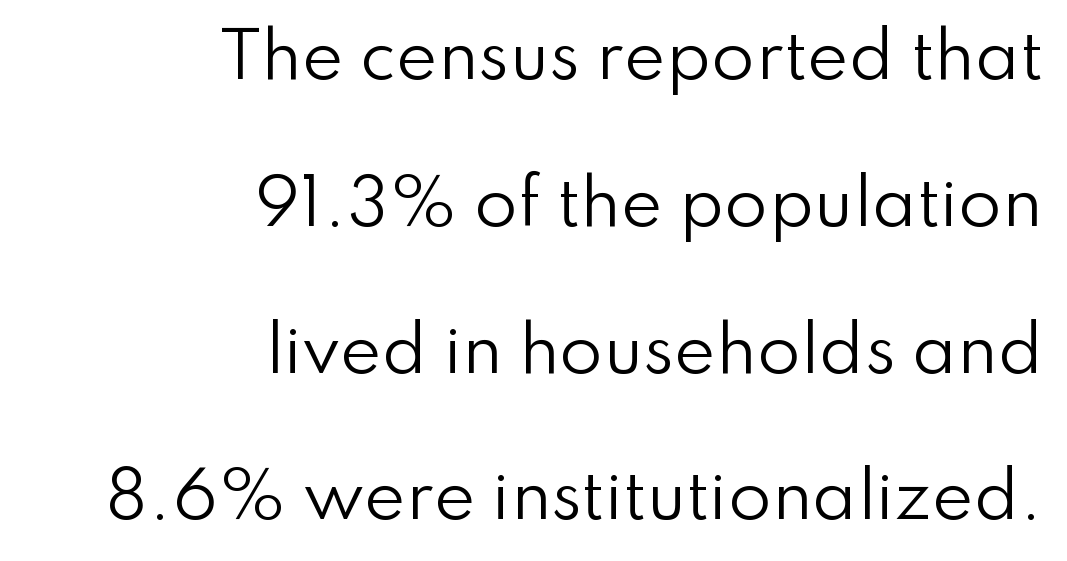
Q: Is the text bold? A: No.
Q: Is the text italic (slanted)? A: No, it is upright.
Q: Is the typeface a serif or a sans-serif typeface? A: Sans-serif.
Q: Is the text underlined? A: No.
Q: How is the paragraph aligned? A: Right-aligned.
Q: Is the spacing between letters normal or unusually wide? A: Normal.
Q: Is the spacing between lines tight, normal or loose? A: Loose.
Q: Width (condensed, normal, or wide)? A: Normal.
Q: Stroke contrast? A: Low.
Q: x-height? A: Small.
Q: Monospaced? A: No.
